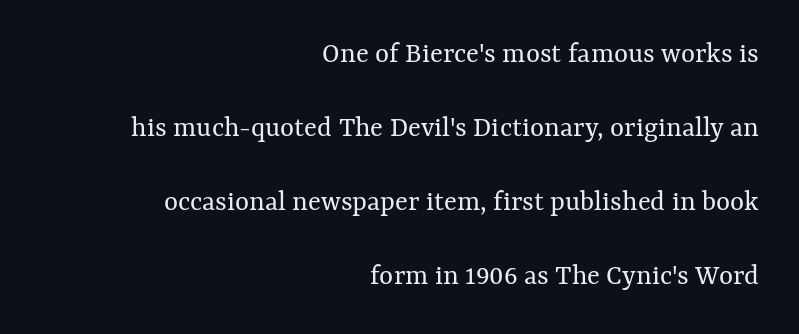
The image shows 30 px regular-weight type, upright; set right-aligned, loose line spacing (2.47x), normal letter spacing, not underlined; medium stroke contrast and a medium x-height.
